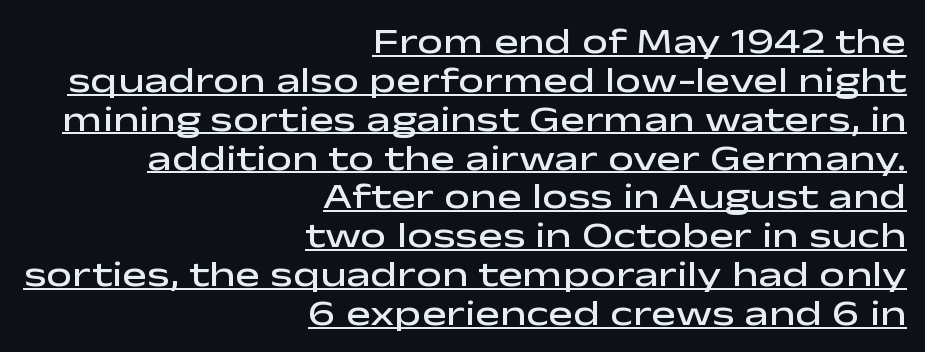
The face used here is a semibold: visibly heavier than regular, lighter than bold. You could not count columns in this text — the font is proportionally spaced. Rows of type sit shoulder to shoulder in the vertical direction. I'd call this a sans setting — the letters go barefoot. The sample's only ornament is a line tracing under the words.
